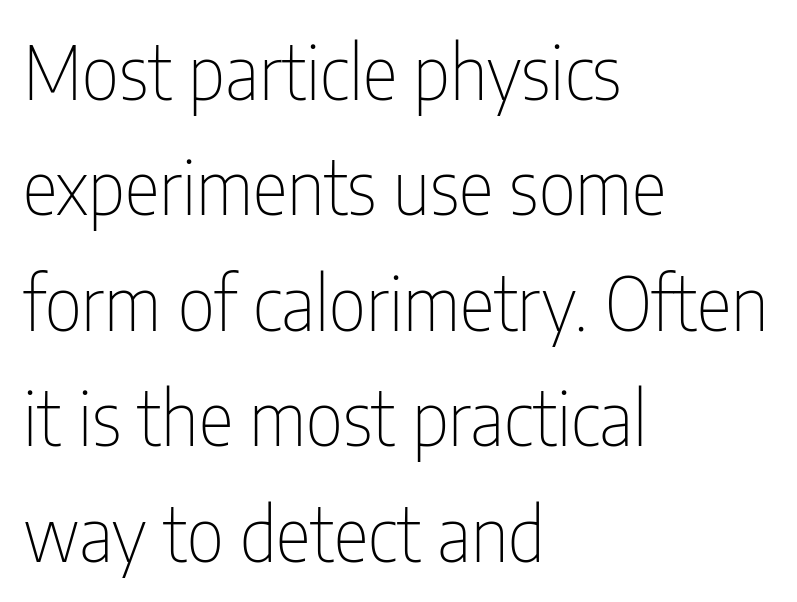
The horizontal fit of the characters is conventional and even. Character widths vary here, with narrow letters taking less room than wide ones. Students, observe: this is what conventionally led text looks like. This sample uses a sans-serif face. Caption: multi-line text, flush left, ragged right. The strokes are not fattened; the text isn't bold.
